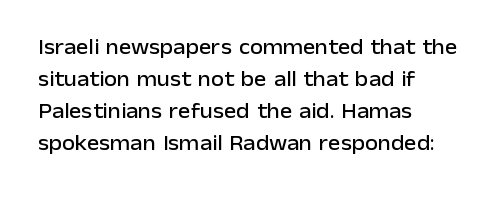
{"italic": "no", "underline": "no", "align": "left", "line_spacing": "normal", "line_spacing_ratio": 1.52, "letter_spacing": "normal", "letter_spacing_em": 0.0, "glyph_px": 21}
